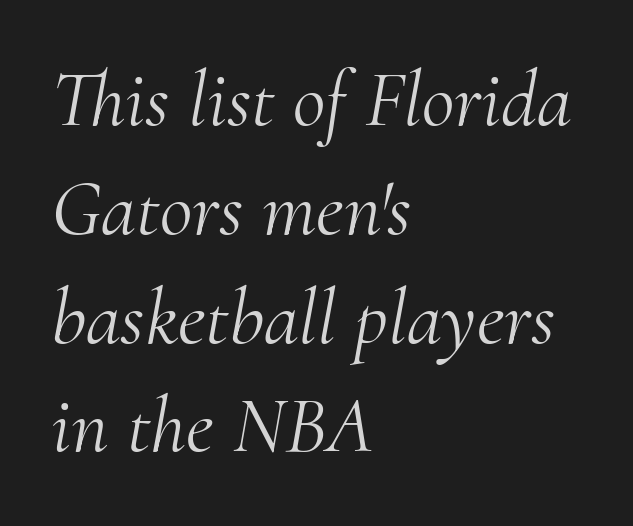
{"serif": "yes", "italic": "yes", "lean": "right", "slant_degrees": 10, "bold": "no", "weight": "light", "width": "normal", "stroke_contrast": "medium", "x_height": "small", "monospaced": "no", "underline": "no", "align": "left", "line_spacing": "normal", "line_spacing_ratio": 1.36, "letter_spacing": "normal", "letter_spacing_em": 0.0, "glyph_px": 80}
